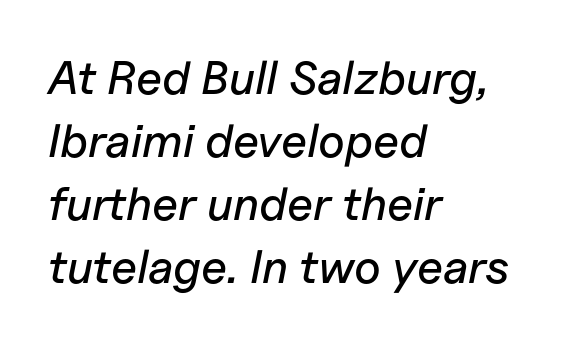
{"italic": "yes", "lean": "right", "slant_degrees": 11, "width": "normal", "stroke_contrast": "low", "x_height": "medium", "monospaced": "no", "underline": "no", "align": "left", "line_spacing": "normal", "line_spacing_ratio": 1.34, "letter_spacing": "normal", "letter_spacing_em": 0.0, "glyph_px": 47}
